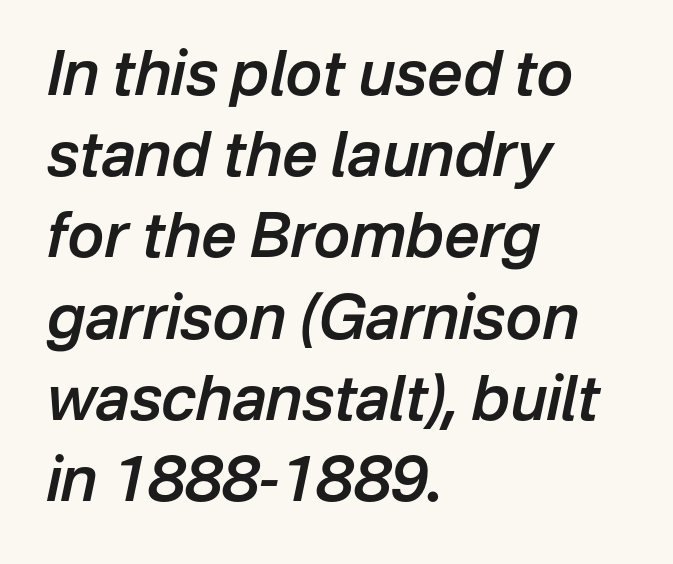
{"italic": "yes", "lean": "right", "slant_degrees": 12, "bold": "semi", "weight": "semibold", "width": "normal", "stroke_contrast": "low", "x_height": "medium", "monospaced": "no", "underline": "no", "align": "left", "line_spacing": "normal", "line_spacing_ratio": 1.31, "letter_spacing": "normal", "letter_spacing_em": 0.0, "glyph_px": 62}
